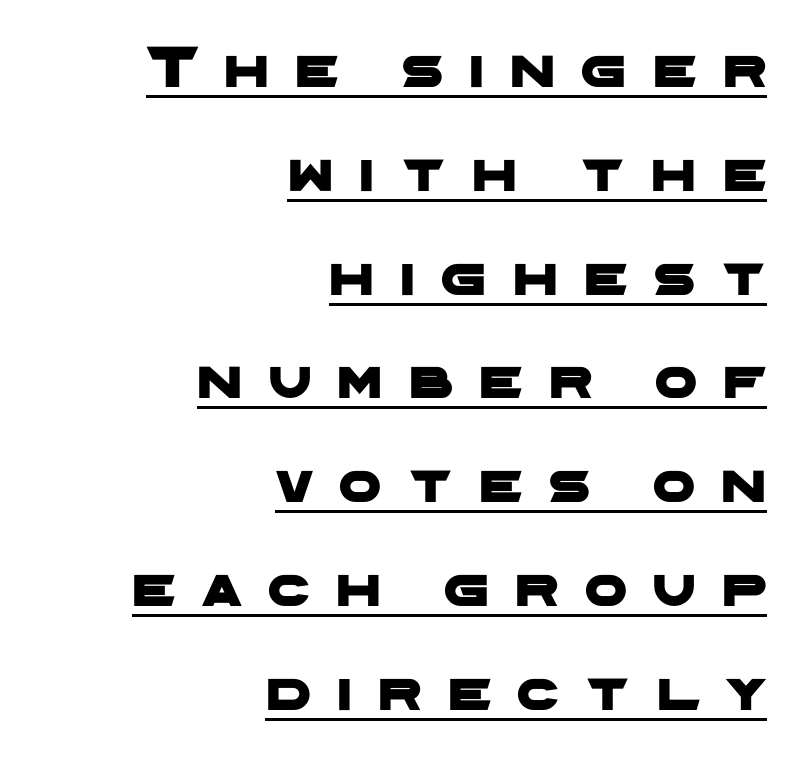
Casual observation: everything's shoved over to the right. The glyphs are accompanied by a horizontal stroke just below them. These lines are rendered in a variable-pitch font. Letter spacing: wide.
